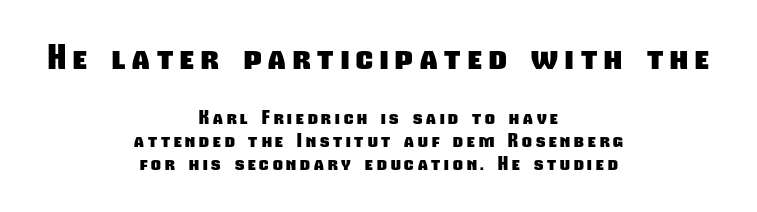
{"serif": "no", "bold": "yes", "weight": "heavy", "width": "condensed", "stroke_contrast": "low", "x_height": "medium", "monospaced": "no", "underline": "no", "align": "center", "line_spacing_ratio": 1.22, "letter_spacing": "wide", "letter_spacing_em": 0.21, "larger_block": "first", "size_ratio": 1.79, "glyph_px": 34}
